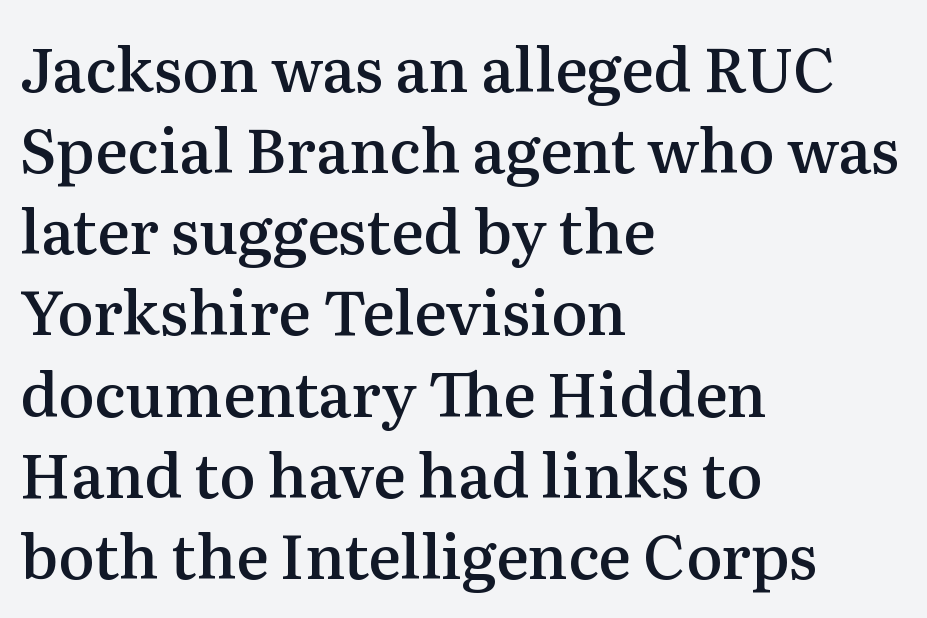
The image shows 61 px semibold serif type, upright; set left-aligned, normal line spacing (1.33x), normal letter spacing, not underlined; medium stroke contrast and a medium x-height.
